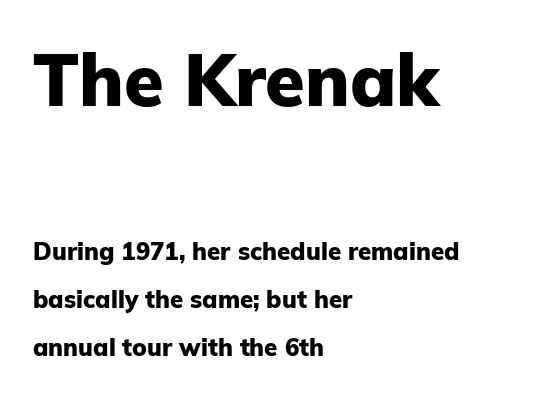
{"serif": "no", "italic": "no", "bold": "yes", "weight": "heavy", "width": "normal", "stroke_contrast": "low", "x_height": "medium", "monospaced": "no", "underline": "no", "align": "left", "line_spacing": "loose", "line_spacing_ratio": 2.0, "letter_spacing": "normal", "letter_spacing_em": 0.0, "larger_block": "first", "size_ratio": 3.0, "glyph_px": 72}
